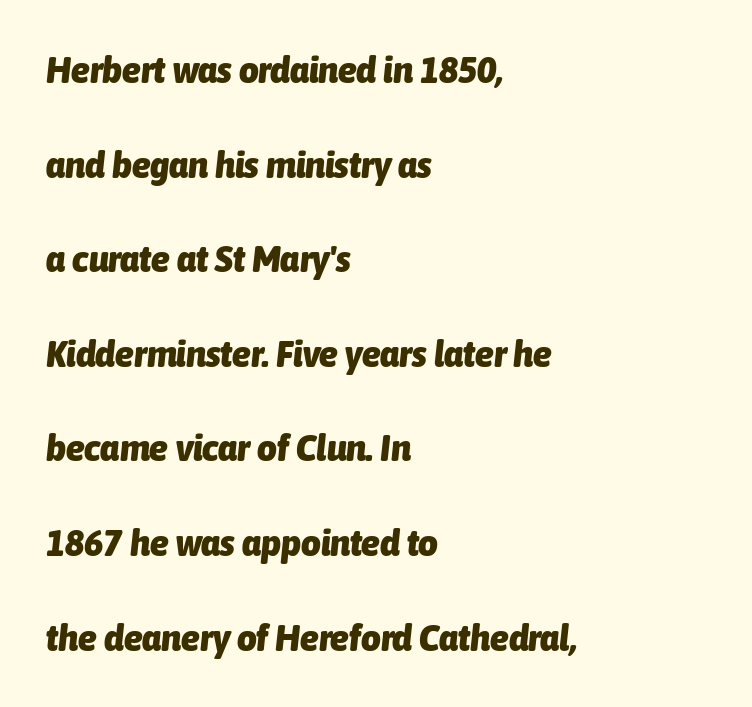
{"italic": "yes", "lean": "right", "slant_degrees": 6, "bold": "yes", "weight": "heavy", "width": "condensed", "stroke_contrast": "low", "x_height": "medium", "monospaced": "no", "underline": "no", "align": "left", "line_spacing": "loose", "line_spacing_ratio": 2.49, "letter_spacing": "normal", "letter_spacing_em": 0.0, "glyph_px": 38}
